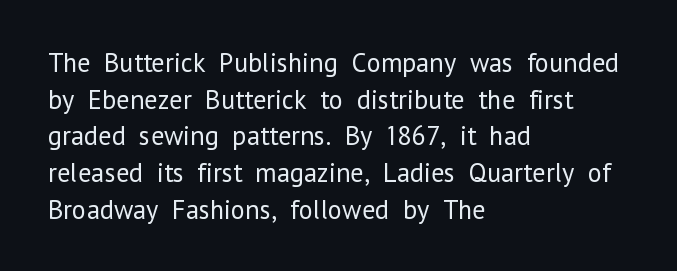
{"italic": "no", "bold": "no", "underline": "no", "align": "left", "line_spacing": "normal", "line_spacing_ratio": 1.36, "letter_spacing": "normal", "letter_spacing_em": 0.0, "glyph_px": 27}
